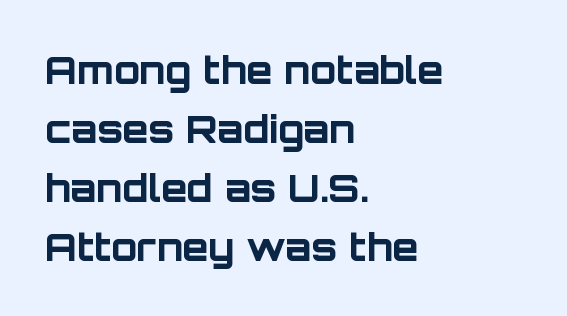
The image shows 38 px bold sans-serif type, upright; set left-aligned, normal line spacing (1.55x), normal letter spacing, not underlined; low stroke contrast and a large x-height.
